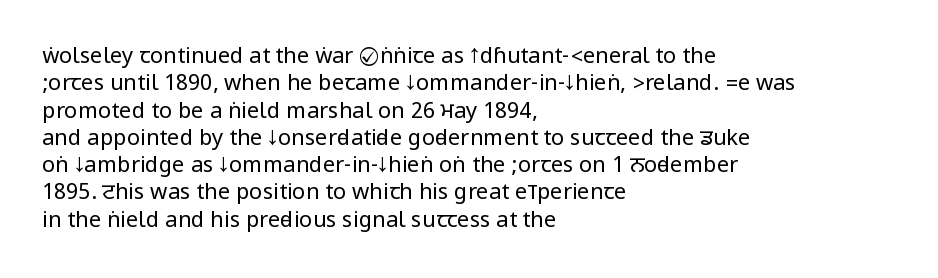
Q: Is the text bold? A: No.
Q: Is the text italic (slanted)? A: No, it is upright.
Q: Is the text underlined? A: No.
Q: How is the paragraph aligned? A: Left-aligned.
Q: Is the spacing between letters normal or unusually wide? A: Normal.
